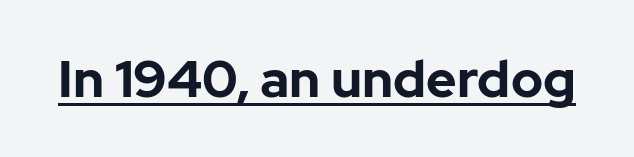
The image shows 52 px bold sans-serif type, upright; set normal letter spacing, underlined; low stroke contrast and a medium x-height.
